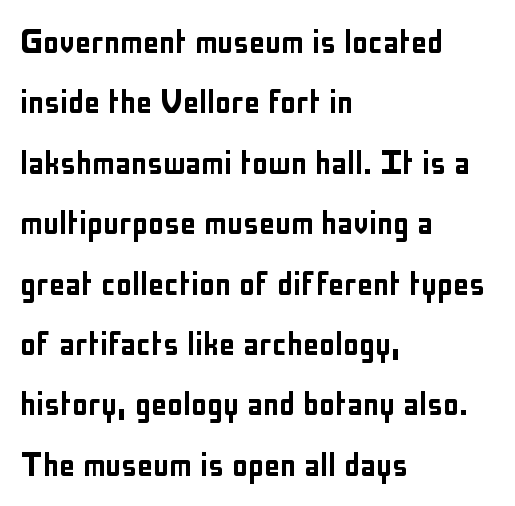
Decoration check: the copy has no underline. Every row of glyphs begins at an identical x-position on the left. Observe the ordinary spacing: letters are neighbours, not strangers. The face used here is proportionally spaced, like ordinary book or web type. Interline gaps are of average width in this sample.
